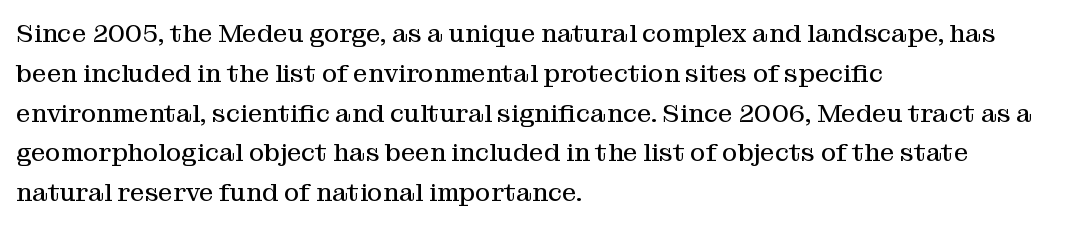
Nobody touched the tracking dial on this one. Line starts are locked; line ends wander. The block of text has a typical density, with ordinary space between rows. The glyphs are unaccompanied by any horizontal stroke below them. Notice how the stems are strictly vertical — no italics here. These glyphs show unthickened strokes, regular width or finer.
